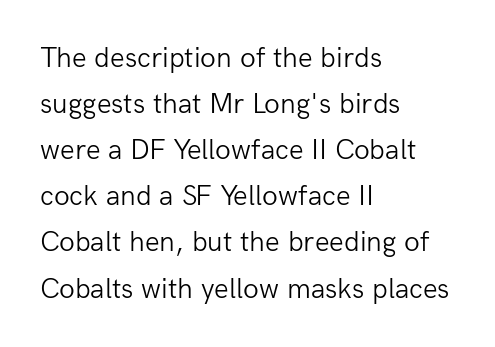
{"serif": "no", "italic": "no", "bold": "no", "weight": "light", "width": "normal", "stroke_contrast": "low", "x_height": "medium", "monospaced": "no", "underline": "no", "align": "left", "line_spacing": "normal", "line_spacing_ratio": 1.59, "letter_spacing": "normal", "letter_spacing_em": 0.0, "glyph_px": 29}
